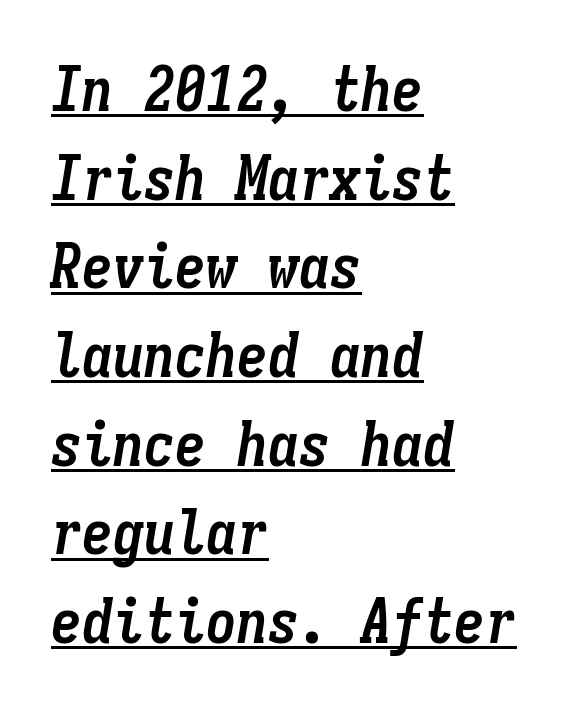
The image shows 62 px semibold, condensed type, italic (leaning right), monospaced; set left-aligned, normal line spacing (1.43x), normal letter spacing, underlined; low stroke contrast and a medium x-height.
